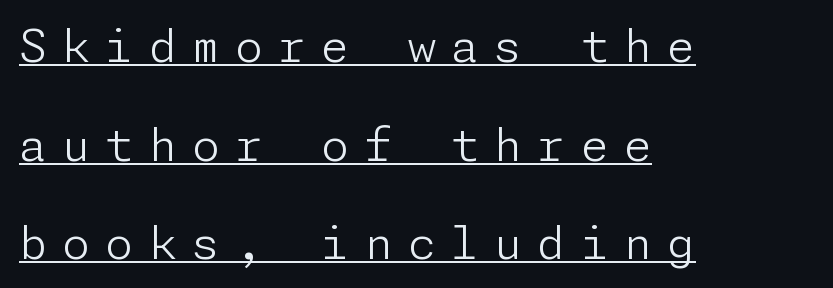
Tracking here is generous; glyphs stand well apart from one another. Visually the block forms a straight wall on the left and a jagged coastline on the right. The typeface chosen for these lines omits serifs. The words here are underlined.
